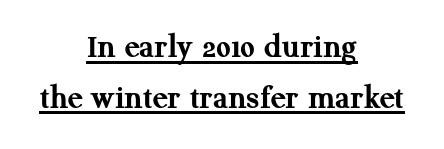
{"serif": "yes", "italic": "no", "bold": "yes", "weight": "semibold", "width": "normal", "stroke_contrast": "medium", "x_height": "medium", "monospaced": "no", "underline": "yes", "align": "center", "line_spacing": "normal", "line_spacing_ratio": 1.45, "letter_spacing": "normal", "letter_spacing_em": 0.0, "glyph_px": 35}
